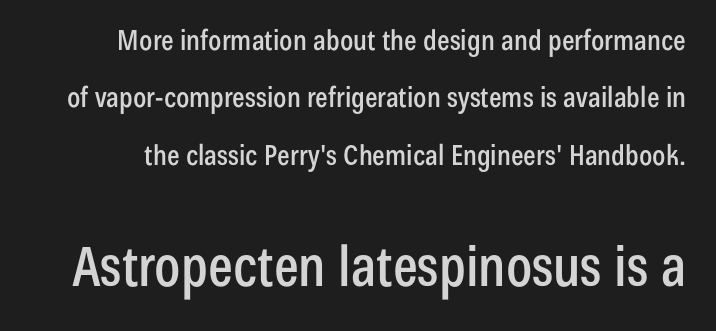
{"serif": "no", "italic": "no", "width": "condensed", "stroke_contrast": "low", "x_height": "medium", "monospaced": "no", "underline": "no", "line_spacing": "loose", "line_spacing_ratio": 2.05, "letter_spacing": "normal", "letter_spacing_em": 0.0, "larger_block": "second", "size_ratio": 1.96, "glyph_px": 55}
